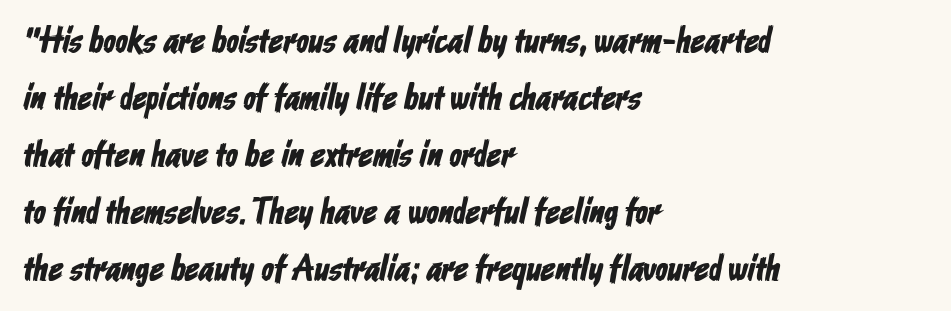
The lines in this sample share a left origin and differ only in where they stop. A normal amount of white space separates one row of letters from the next. Default kerning and tracking; the words read as compact shapes. Looks like regular typesetting: each glyph gets only the width it needs. Font category for this specimen: sans-serif. Unmarked baselines from the first word to the last.
